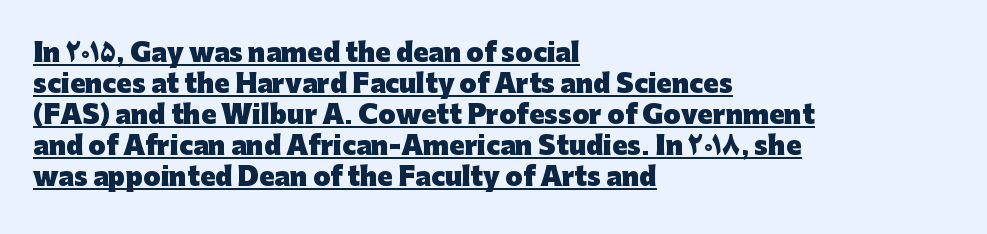
Q: Is the text bold? A: Yes.
Q: Is the text italic (slanted)? A: No, it is upright.
Q: Is the text underlined? A: Yes.
Q: How is the paragraph aligned? A: Left-aligned.
Q: Is the spacing between letters normal or unusually wide? A: Normal.
